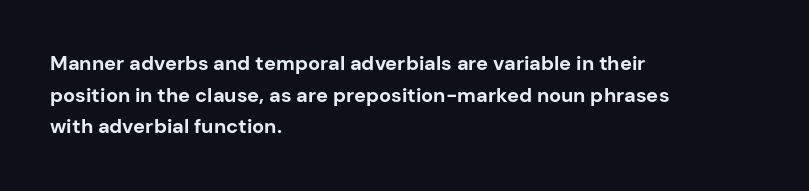
If you drew a line through each stem, it would be perfectly vertical. Nobody drew a line under any word here. A full-strength bold gives these letters their thick strokes. Honestly, the letter spacing is just normal — you wouldn't notice it. Left-aligned paragraph, ragged on the right.
